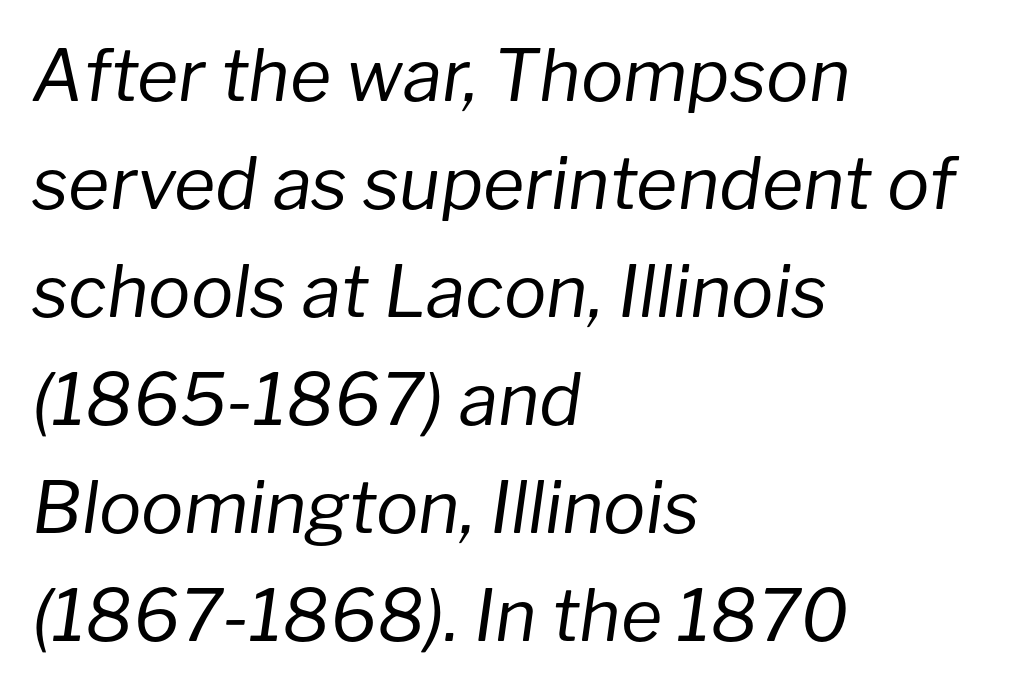
The image shows 71 px regular-weight type, italic (leaning right); set left-aligned, normal line spacing (1.52x), normal letter spacing, not underlined; low stroke contrast and a medium x-height.
